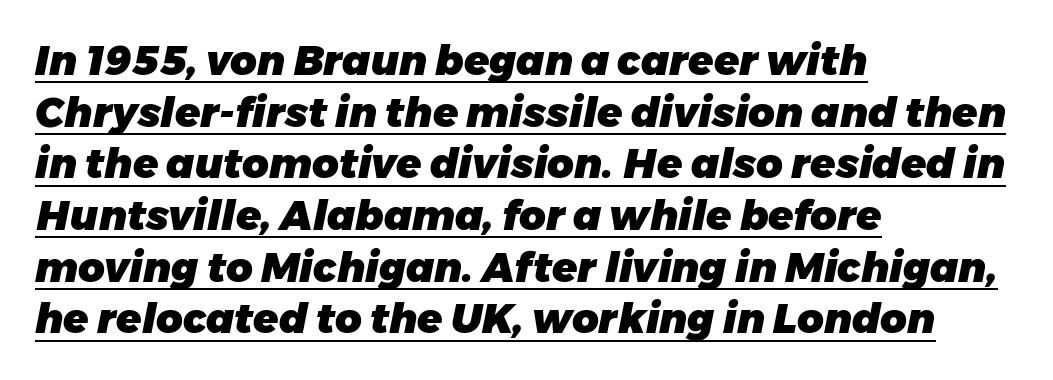
The image shows 41 px heavy type, italic (leaning right); set left-aligned, normal line spacing (1.26x), normal letter spacing, underlined; low stroke contrast and a medium x-height.
